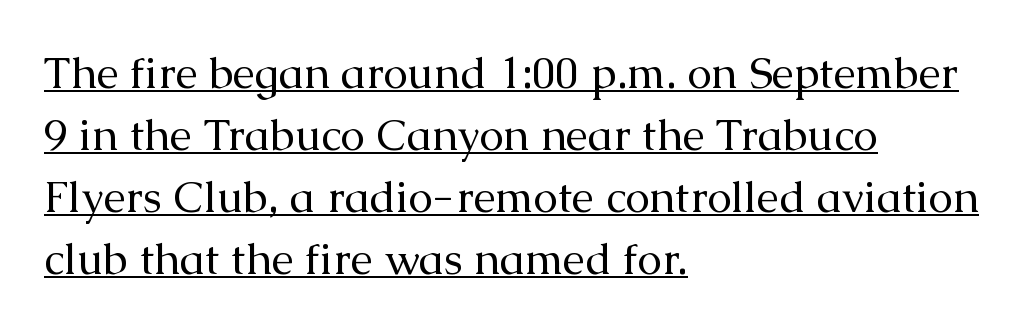
Q: Is the text bold? A: No.
Q: Is the text italic (slanted)? A: No, it is upright.
Q: Is the typeface a serif or a sans-serif typeface? A: Serif.
Q: Is the text underlined? A: Yes.
Q: How is the paragraph aligned? A: Left-aligned.
Q: Is the spacing between letters normal or unusually wide? A: Normal.
Q: Is the spacing between lines tight, normal or loose? A: Normal.
Q: Width (condensed, normal, or wide)? A: Normal.
Q: Stroke contrast? A: Medium.
Q: x-height? A: Medium.
Q: Monospaced? A: No.
